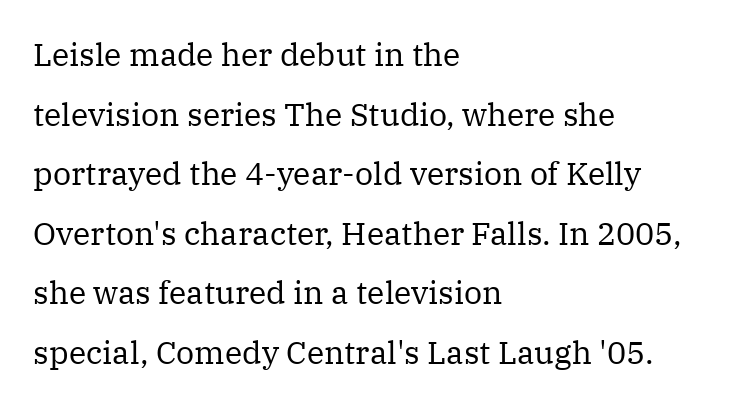
{"serif": "yes", "italic": "no", "bold": "no", "weight": "regular", "width": "normal", "stroke_contrast": "medium", "x_height": "medium", "monospaced": "no", "underline": "no", "align": "left", "line_spacing_ratio": 1.86, "letter_spacing": "normal", "letter_spacing_em": 0.0, "glyph_px": 32}
